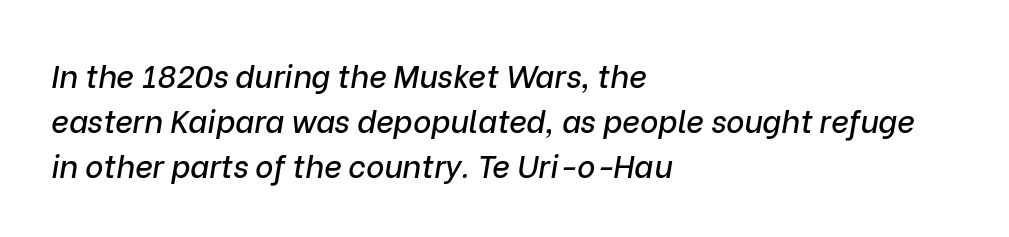
Q: Is the text italic (slanted)? A: Yes, it leans right by about 9 degrees.
Q: Is the text underlined? A: No.
Q: How is the paragraph aligned? A: Left-aligned.
Q: Is the spacing between letters normal or unusually wide? A: Normal.
Q: Is the spacing between lines tight, normal or loose? A: Normal.
Q: Width (condensed, normal, or wide)? A: Normal.
Q: Stroke contrast? A: Low.
Q: x-height? A: Medium.
Q: Monospaced? A: No.
